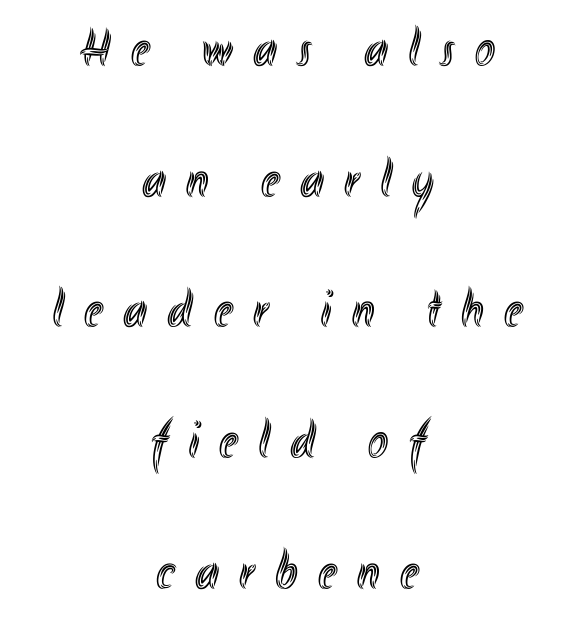
Q: Is the text italic (slanted)? A: Yes.
Q: Is the text underlined? A: No.
Q: How is the paragraph aligned? A: Centered.
Q: Is the spacing between letters normal or unusually wide? A: Unusually wide.
Q: Is the spacing between lines tight, normal or loose? A: Loose.
Q: Width (condensed, normal, or wide)? A: Condensed.
Q: x-height? A: Small.
Q: Monospaced? A: No.
